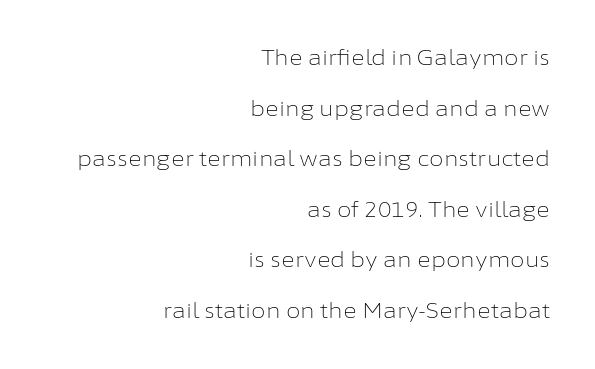
Q: Is the text bold? A: No.
Q: Is the text italic (slanted)? A: No, it is upright.
Q: Is the text underlined? A: No.
Q: How is the paragraph aligned? A: Right-aligned.
Q: Is the spacing between letters normal or unusually wide? A: Normal.
Q: Is the spacing between lines tight, normal or loose? A: Loose.
